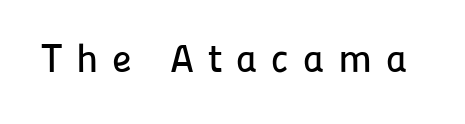
{"serif": "no", "italic": "no", "width": "normal", "stroke_contrast": "low", "x_height": "medium", "monospaced": "no", "underline": "no", "letter_spacing": "wide", "letter_spacing_em": 0.35, "glyph_px": 40}
